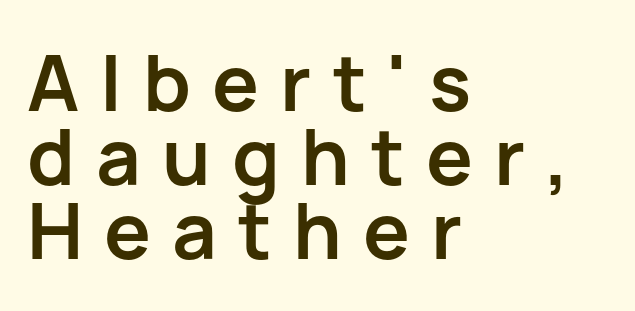
The image shows 78 px semibold sans-serif type, upright; set left-aligned, tight line spacing (0.95x), unusually wide letter spacing (+0.27 em), not underlined; low stroke contrast and a medium x-height.
